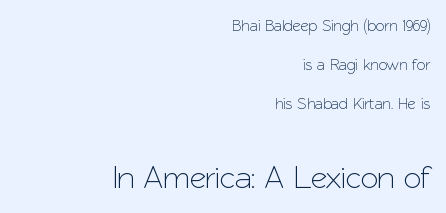
The image shows 32 px sans-serif type, upright; set right-aligned, loose line spacing (2.45x), normal letter spacing, not underlined; the second (bottom) block is 2.0x larger; low stroke contrast and a medium x-height.
